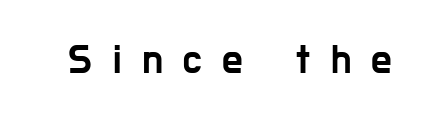
The image shows 41 px condensed sans-serif type, upright; set unusually wide letter spacing (+0.5 em), not underlined; low stroke contrast and a medium x-height.
